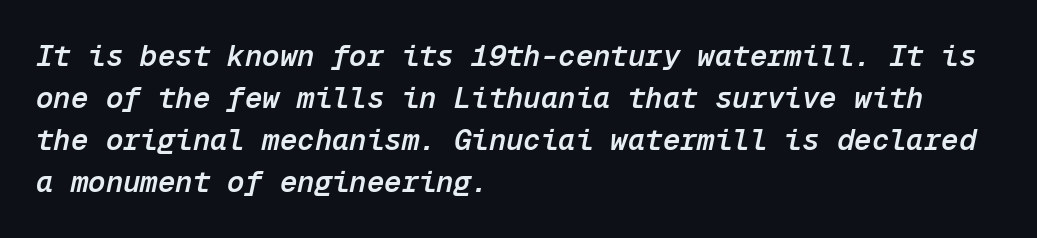
The image shows 29 px semibold type, italic (leaning right), monospaced; set left-aligned, normal line spacing (1.45x), normal letter spacing, not underlined; low stroke contrast and a medium x-height.
